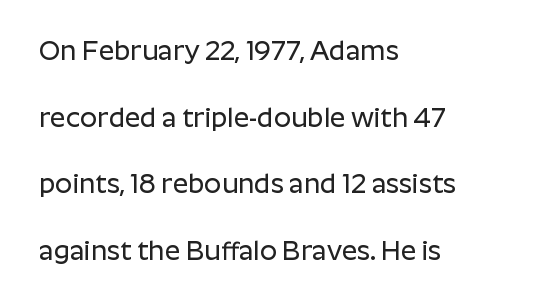
Q: Is the text italic (slanted)? A: No, it is upright.
Q: Is the text underlined? A: No.
Q: How is the paragraph aligned? A: Left-aligned.
Q: Is the spacing between letters normal or unusually wide? A: Normal.
Q: Is the spacing between lines tight, normal or loose? A: Loose.
